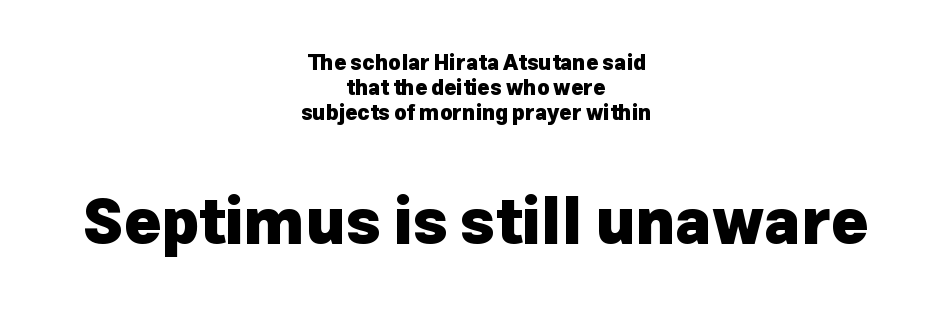
The image shows 63 px heavy sans-serif type, upright; set centered, line spacing 1.18x, normal letter spacing, not underlined; the second (bottom) block is 3.0x larger; low stroke contrast and a medium x-height.
